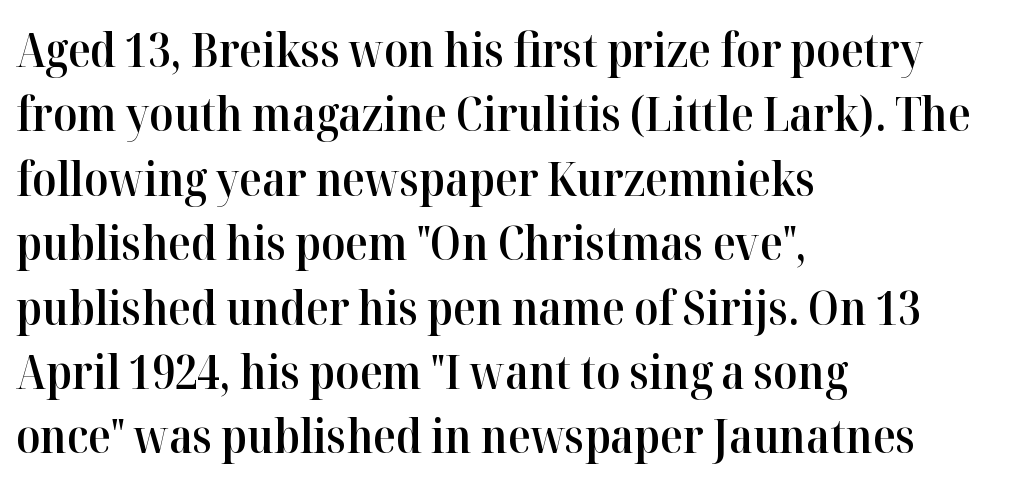
The image shows 47 px semibold serif type, upright; set left-aligned, normal line spacing (1.37x), normal letter spacing, not underlined; high stroke contrast and a medium x-height.
